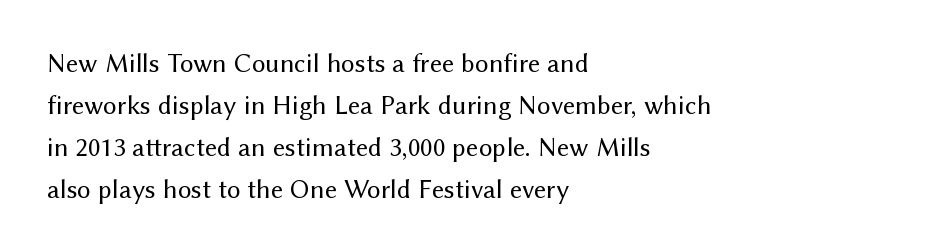
{"italic": "no", "bold": "no", "underline": "no", "align": "left", "line_spacing": "normal", "line_spacing_ratio": 1.55, "letter_spacing": "normal", "letter_spacing_em": 0.0, "glyph_px": 27}
